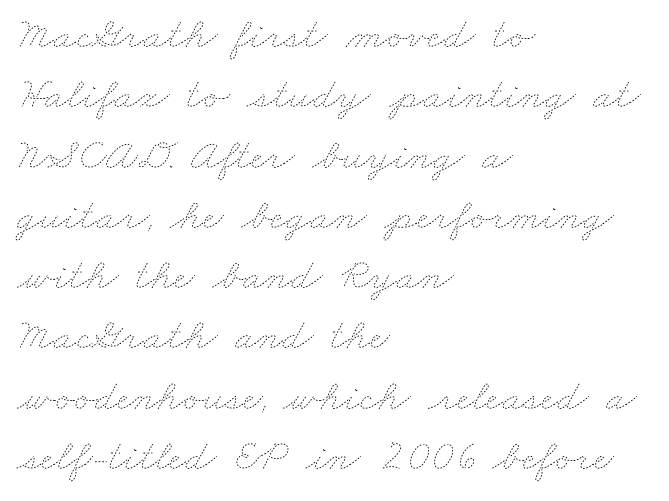
Vertically, the passage feels balanced, rows spaced as you'd expect. Weight class: somewhere from thin through regular. The letters advance in unequal steps, a hallmark of proportional type. Horizontal alignment here is leftward, the default for most running prose. Letters rest on an invisible, unmarked baseline.
